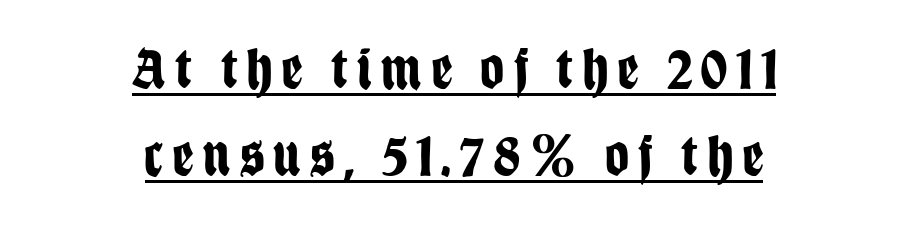
The image shows 59 px bold, condensed sans-serif type, upright; set centered, normal line spacing (1.47x), underlined; low stroke contrast and a large x-height.
